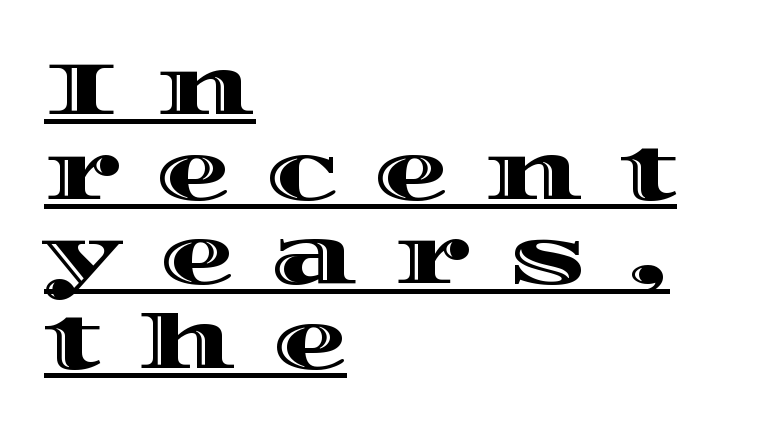
Q: Is the text italic (slanted)? A: No, it is upright.
Q: Is the text underlined? A: Yes.
Q: How is the paragraph aligned? A: Left-aligned.
Q: Is the spacing between letters normal or unusually wide? A: Unusually wide.
Q: Is the spacing between lines tight, normal or loose? A: Tight.
Q: Width (condensed, normal, or wide)? A: Wide.
Q: x-height? A: Large.
Q: Monospaced? A: No.
